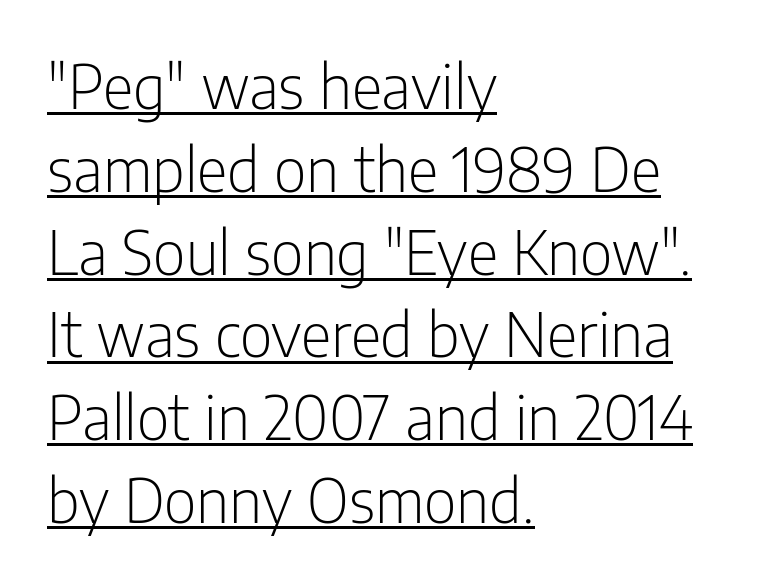
One-word summary of the alignment: left. The letterforms sit shoulder to shoulder at normal distance. The letters advance in unequal steps, a hallmark of proportional type. Honestly, the underline is the first thing you notice here. It's the straight-up-and-down kind of type.
